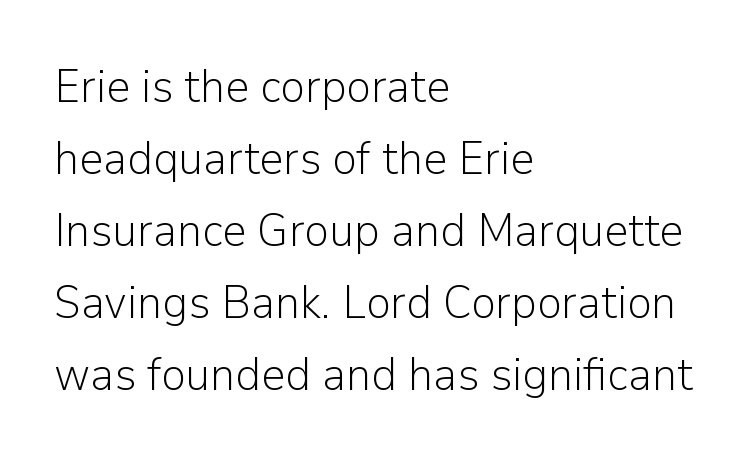
The image shows 47 px light sans-serif type, upright; set left-aligned, normal line spacing (1.53x), normal letter spacing, not underlined; low stroke contrast and a medium x-height.
